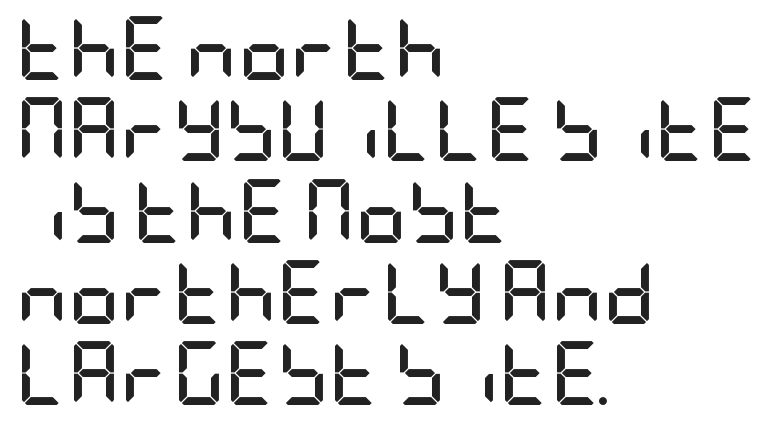
Left-aligned paragraph, ragged on the right. Heft: maximum for text — a bold. The strip under each line holds only bare page. When letters stand straight like this, we call the style roman or upright. The type family on display is of the sans-serif kind. The line texture is even and compact thanks to regular tracking.
